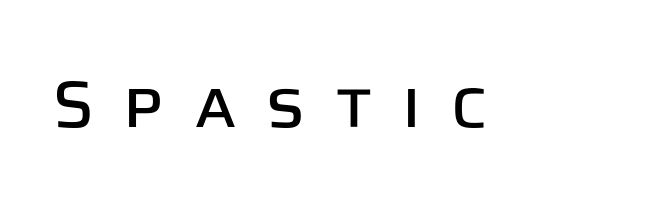
Q: Is the text italic (slanted)? A: No, it is upright.
Q: Is the typeface a serif or a sans-serif typeface? A: Sans-serif.
Q: Is the text underlined? A: No.
Q: Is the spacing between letters normal or unusually wide? A: Unusually wide.
Q: Width (condensed, normal, or wide)? A: Normal.
Q: Stroke contrast? A: Low.
Q: x-height? A: Large.
Q: Monospaced? A: No.
